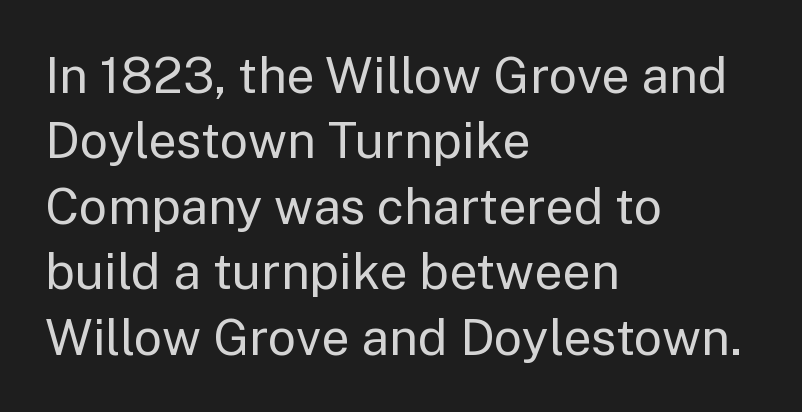
{"serif": "no", "italic": "no", "bold": "no", "weight": "regular", "width": "normal", "stroke_contrast": "low", "x_height": "medium", "monospaced": "no", "underline": "no", "align": "left", "line_spacing": "normal", "line_spacing_ratio": 1.31, "letter_spacing": "normal", "letter_spacing_em": 0.0, "glyph_px": 50}
